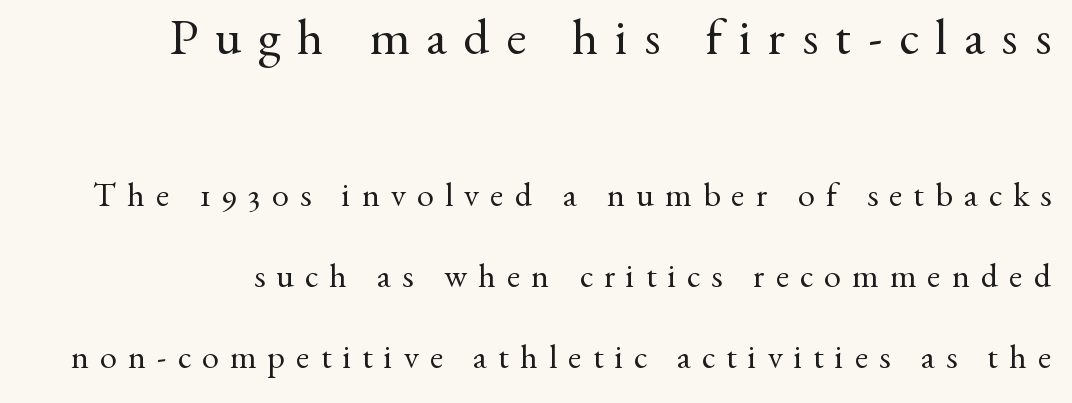
The image shows 51 px regular-weight serif type, upright; set loose line spacing (2.39x), unusually wide letter spacing (+0.33 em), not underlined; the first (top) block is 1.5x larger; medium stroke contrast and a small x-height.
